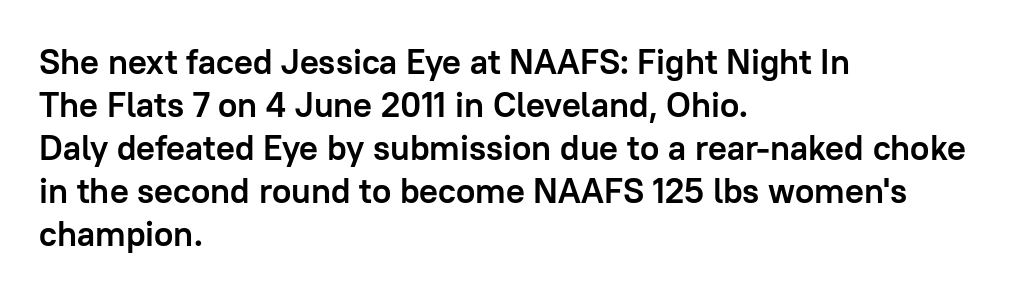
Students, this is bold: see how much ink each stroke carries. These lines stack with their left ends in a neat column. Any mark beneath the type? The region is blank. Grotesque or geometric, the face here clearly has no serifs.
